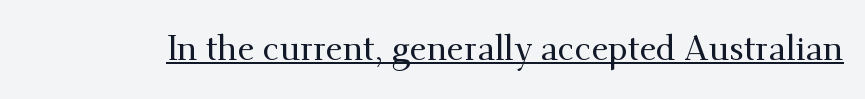
The image shows 34 px serif type, upright; set normal letter spacing, underlined; medium stroke contrast and a small x-height.
